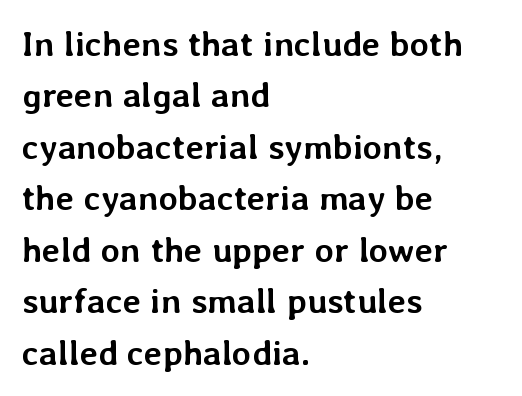
{"italic": "no", "bold": "yes", "weight": "semibold", "width": "normal", "stroke_contrast": "low", "x_height": "medium", "monospaced": "no", "underline": "no", "align": "left", "line_spacing": "normal", "line_spacing_ratio": 1.47, "letter_spacing": "normal", "letter_spacing_em": 0.0, "glyph_px": 35}
